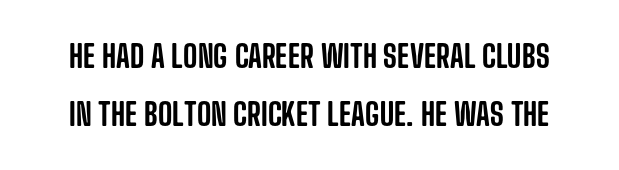
Letters rest on an invisible, unmarked baseline. Think of a printed novel: that variable character pitch is what you see here. The typeface chosen for these lines omits serifs. Observe the ordinary spacing: letters are neighbours, not strangers. No italicization has been applied; the sample stays upright.
